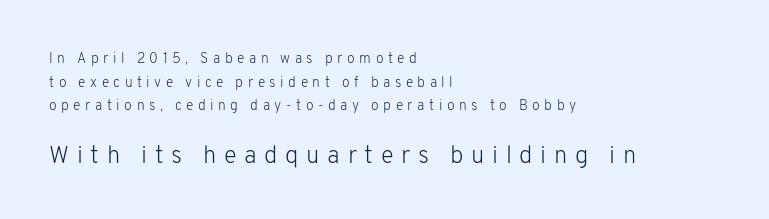
Q: Is the text bold? A: No.
Q: Is the text italic (slanted)? A: No, it is upright.
Q: Is the text underlined? A: No.
Q: How is the paragraph aligned? A: Left-aligned.
Q: Is the spacing between letters normal or unusually wide? A: Unusually wide.
Q: Is the spacing between lines tight, normal or loose? A: Normal.
Q: Which block of text is set in a larger size, the first (top) or the second (bottom)? A: The second (bottom) one.
